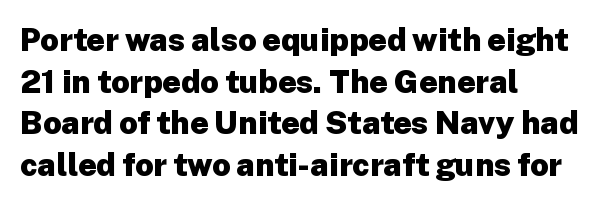
{"serif": "no", "italic": "no", "bold": "yes", "weight": "heavy", "width": "normal", "stroke_contrast": "low", "x_height": "medium", "monospaced": "no", "underline": "no", "align": "left", "line_spacing": "normal", "line_spacing_ratio": 1.3, "letter_spacing": "normal", "letter_spacing_em": 0.0, "glyph_px": 32}
